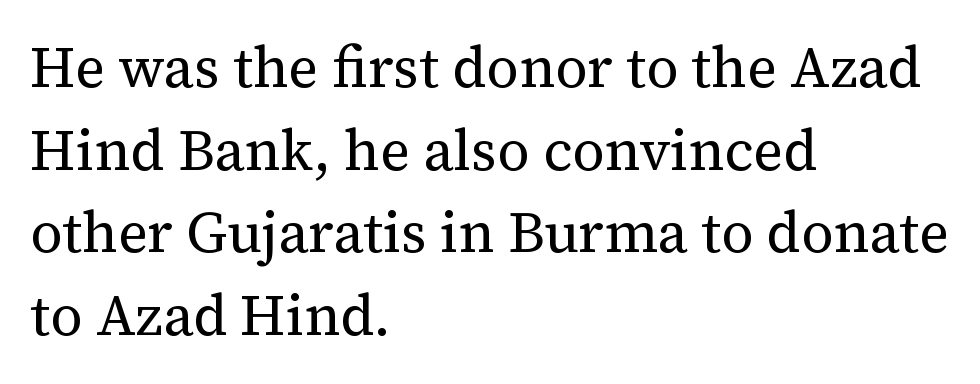
Normally led — the rows are evenly, conventionally spaced. The rendering uses natural spacing where letterforms have individual widths. Style check: upright. Stem width sits at or under what a default text font uses.
